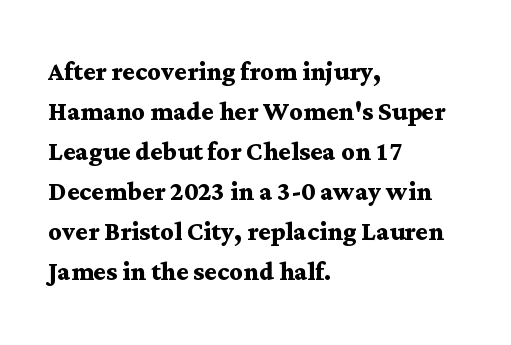
{"serif": "yes", "italic": "no", "bold": "yes", "weight": "semibold", "width": "wide", "stroke_contrast": "medium", "x_height": "medium", "monospaced": "no", "underline": "no", "align": "left", "line_spacing_ratio": 1.21, "letter_spacing": "normal", "letter_spacing_em": 0.0, "glyph_px": 33}
